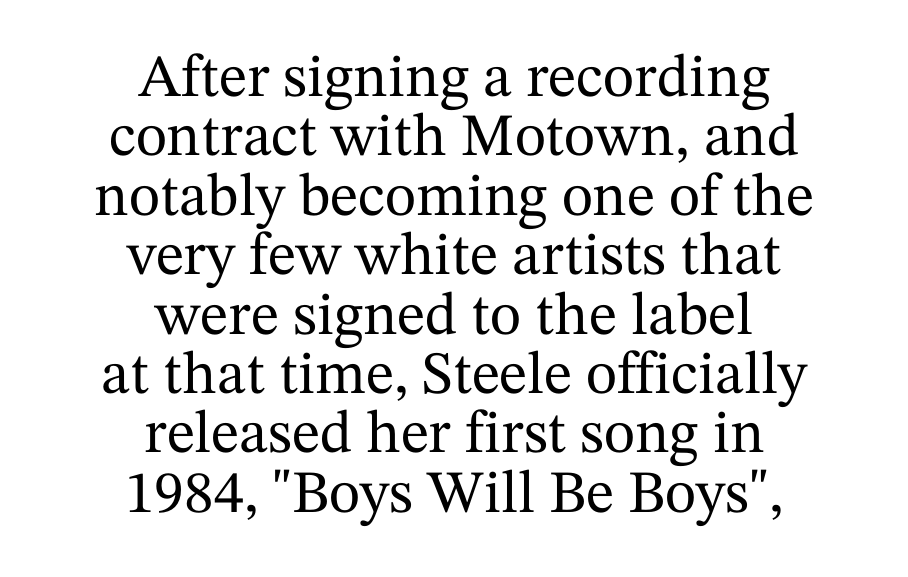
The image shows 60 px serif type, upright; set centered, tight line spacing (0.99x), normal letter spacing, not underlined; medium stroke contrast and a medium x-height.
